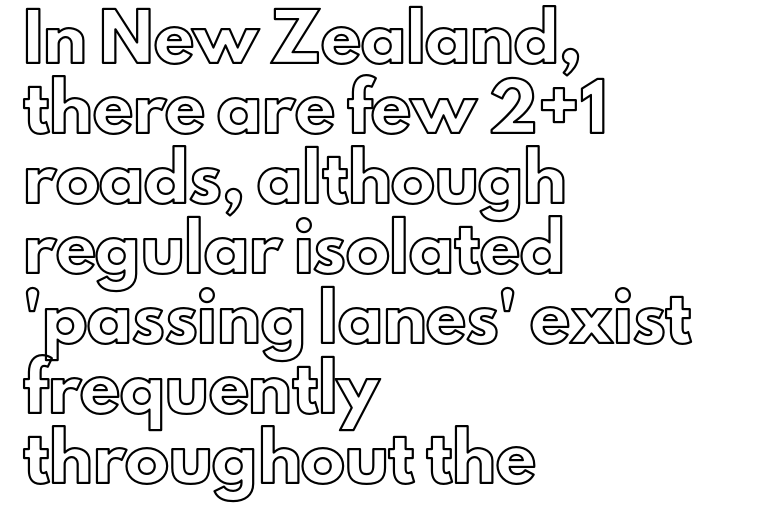
{"italic": "no", "width": "normal", "x_height": "small", "monospaced": "no", "underline": "no", "align": "left", "line_spacing": "normal", "line_spacing_ratio": 1.59, "letter_spacing": "normal", "letter_spacing_em": 0.0, "glyph_px": 44}
